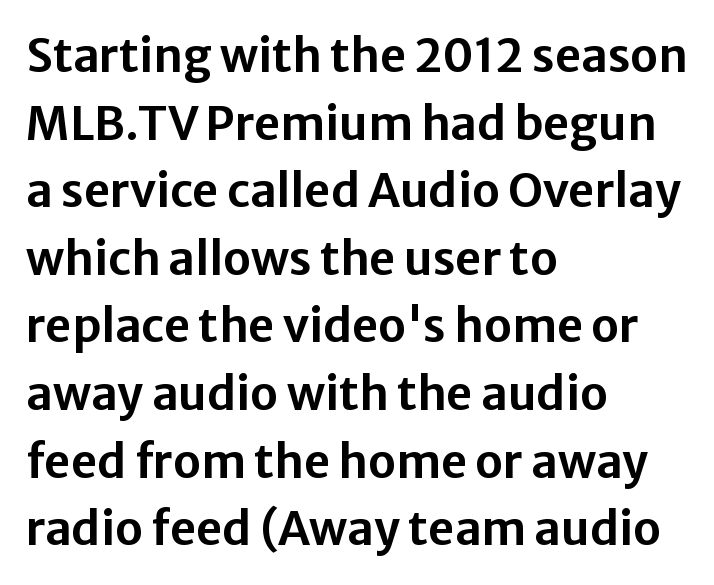
Upright lettering throughout. The compositor pushed each line to the left boundary. Clear beneath every line of the passage. You could not count columns in this text — the font is proportionally spaced.
